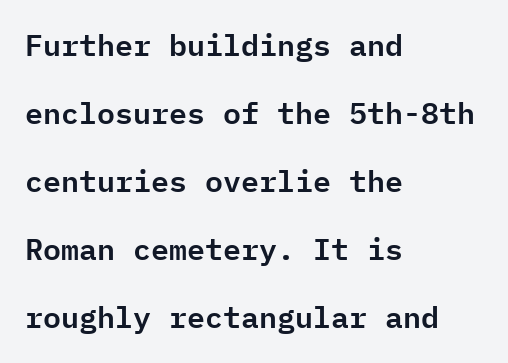
If you drew a line through each stem, it would be perfectly vertical. Underlining? Definitely not there. Observe the ordinary spacing: letters are neighbours, not strangers. Leading is clearly above the norm, producing a sparse column.
